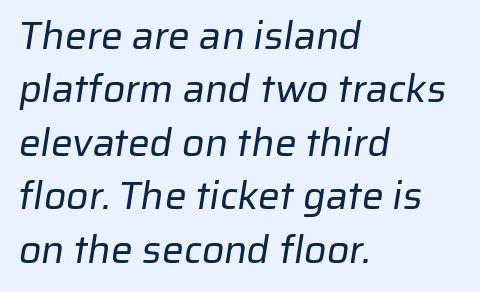
{"serif": "no", "bold": "no", "weight": "regular", "width": "normal", "stroke_contrast": "low", "x_height": "medium", "monospaced": "no", "underline": "no", "align": "left", "line_spacing": "normal", "line_spacing_ratio": 1.37, "letter_spacing": "normal", "letter_spacing_em": 0.0, "glyph_px": 39}
